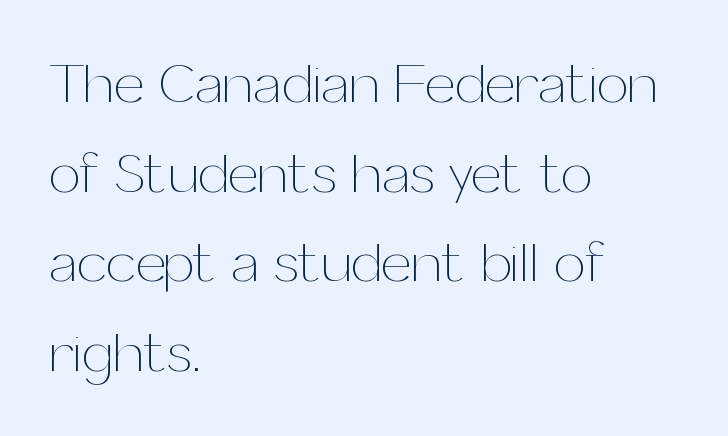
{"italic": "no", "bold": "no", "weight": "thin", "width": "normal", "stroke_contrast": "medium", "x_height": "medium", "monospaced": "no", "underline": "no", "align": "left", "line_spacing": "normal", "line_spacing_ratio": 1.6, "letter_spacing": "normal", "letter_spacing_em": 0.0, "glyph_px": 56}
